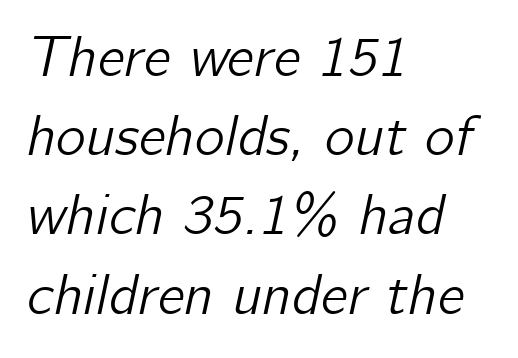
Q: Is the text italic (slanted)? A: Yes, it leans right by about 12 degrees.
Q: Is the text underlined? A: No.
Q: How is the paragraph aligned? A: Left-aligned.
Q: Is the spacing between letters normal or unusually wide? A: Normal.
Q: Is the spacing between lines tight, normal or loose? A: Normal.
Q: Width (condensed, normal, or wide)? A: Normal.
Q: Stroke contrast? A: Low.
Q: x-height? A: Medium.
Q: Monospaced? A: No.
